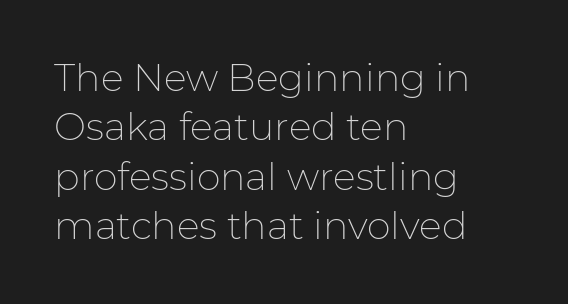
The image shows 38 px thin sans-serif type, upright; set left-aligned, normal line spacing (1.3x), normal letter spacing, not underlined; low stroke contrast and a medium x-height.
